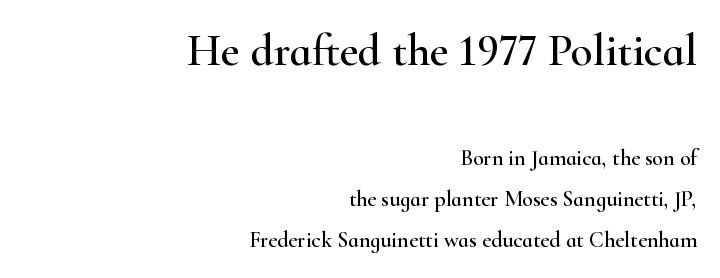
Q: Is the text italic (slanted)? A: No, it is upright.
Q: Is the typeface a serif or a sans-serif typeface? A: Serif.
Q: Is the text underlined? A: No.
Q: How is the paragraph aligned? A: Right-aligned.
Q: Is the spacing between letters normal or unusually wide? A: Normal.
Q: Which block of text is set in a larger size, the first (top) or the second (bottom)? A: The first (top) one.
Q: Width (condensed, normal, or wide)? A: Wide.
Q: Stroke contrast? A: High.
Q: x-height? A: Small.
Q: Monospaced? A: No.
